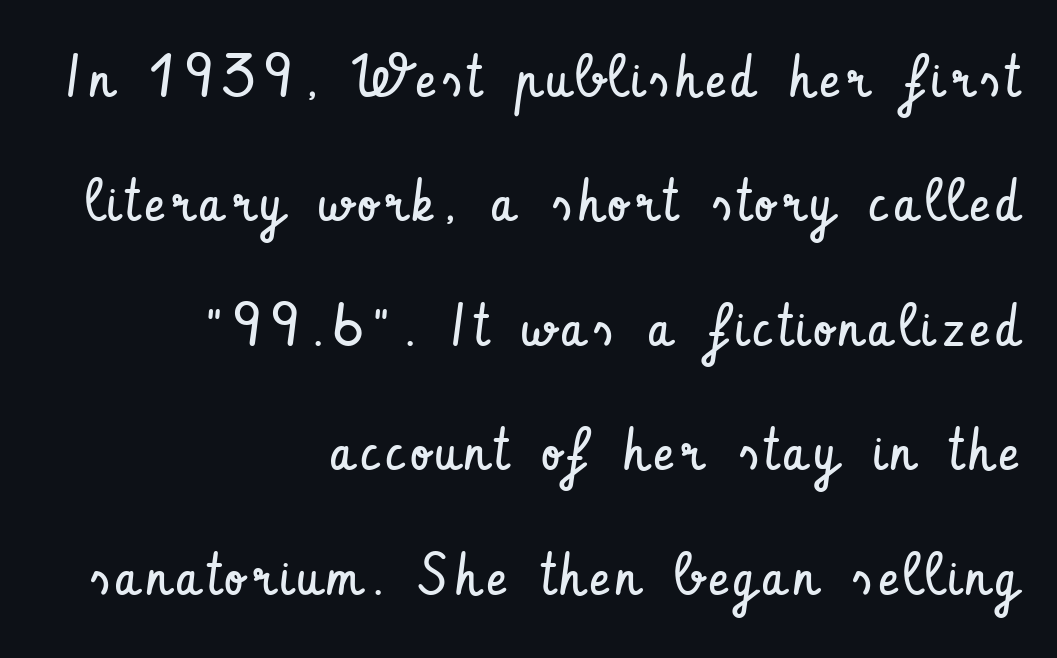
{"serif": "no", "italic": "no", "bold": "no", "weight": "regular", "width": "condensed", "stroke_contrast": "low", "x_height": "small", "monospaced": "no", "underline": "no", "align": "right", "line_spacing": "loose", "line_spacing_ratio": 2.11, "glyph_px": 59}
